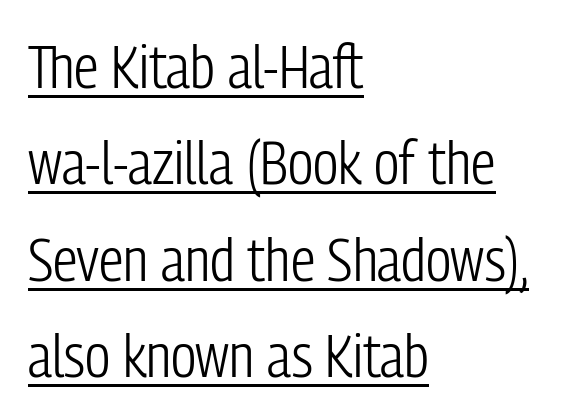
{"serif": "no", "italic": "no", "bold": "no", "weight": "light", "width": "condensed", "stroke_contrast": "low", "x_height": "medium", "monospaced": "no", "underline": "yes", "align": "left", "line_spacing": "normal", "line_spacing_ratio": 1.58, "letter_spacing": "normal", "letter_spacing_em": 0.0, "glyph_px": 61}
